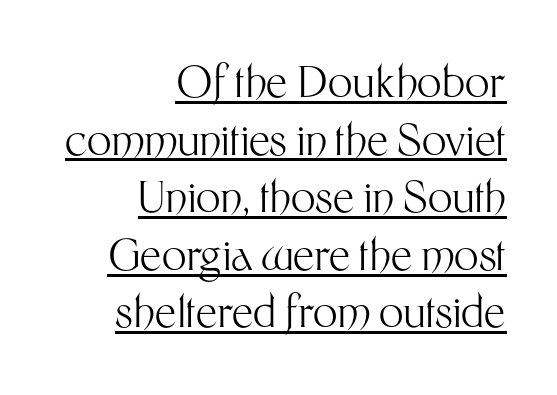
The image shows 43 px light sans-serif type, upright; set right-aligned, normal line spacing (1.34x), normal letter spacing, underlined; medium stroke contrast and a medium x-height.
